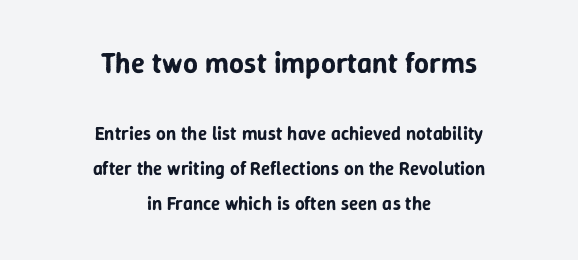
The image shows 29 px sans-serif type, upright; set centered, line spacing 1.85x, normal letter spacing, not underlined; the first (top) block is 1.53x larger; low stroke contrast and a medium x-height.
